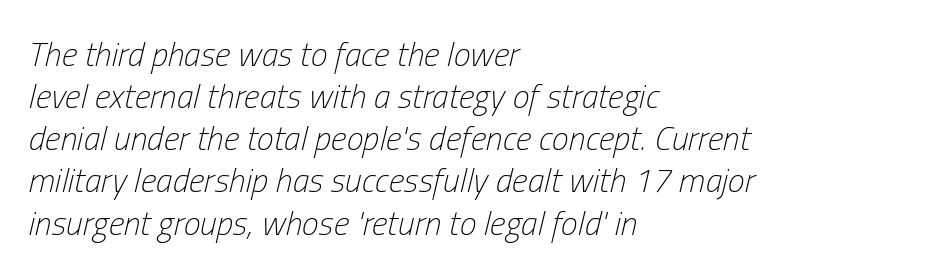
{"italic": "yes", "lean": "right", "slant_degrees": 13, "bold": "no", "weight": "light", "width": "condensed", "stroke_contrast": "low", "x_height": "medium", "monospaced": "no", "underline": "no", "align": "left", "line_spacing_ratio": 1.24, "letter_spacing": "normal", "letter_spacing_em": 0.0, "glyph_px": 34}
